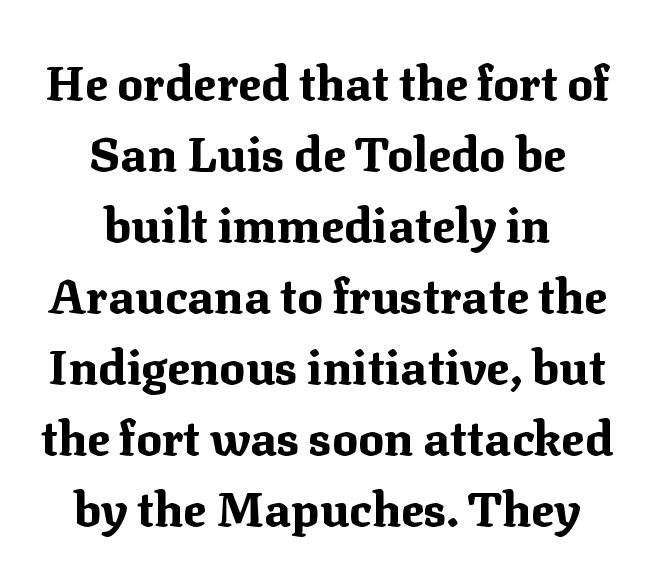
The image shows 48 px bold serif type, upright; set centered, normal line spacing (1.48x), normal letter spacing, not underlined; medium stroke contrast and a medium x-height.
